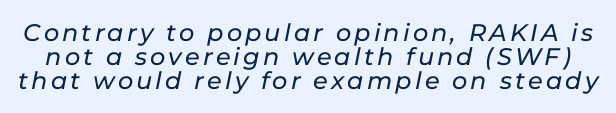
Q: Is the text italic (slanted)? A: Yes, it leans right by about 11 degrees.
Q: Is the text underlined? A: No.
Q: Is the spacing between lines tight, normal or loose? A: Tight.
